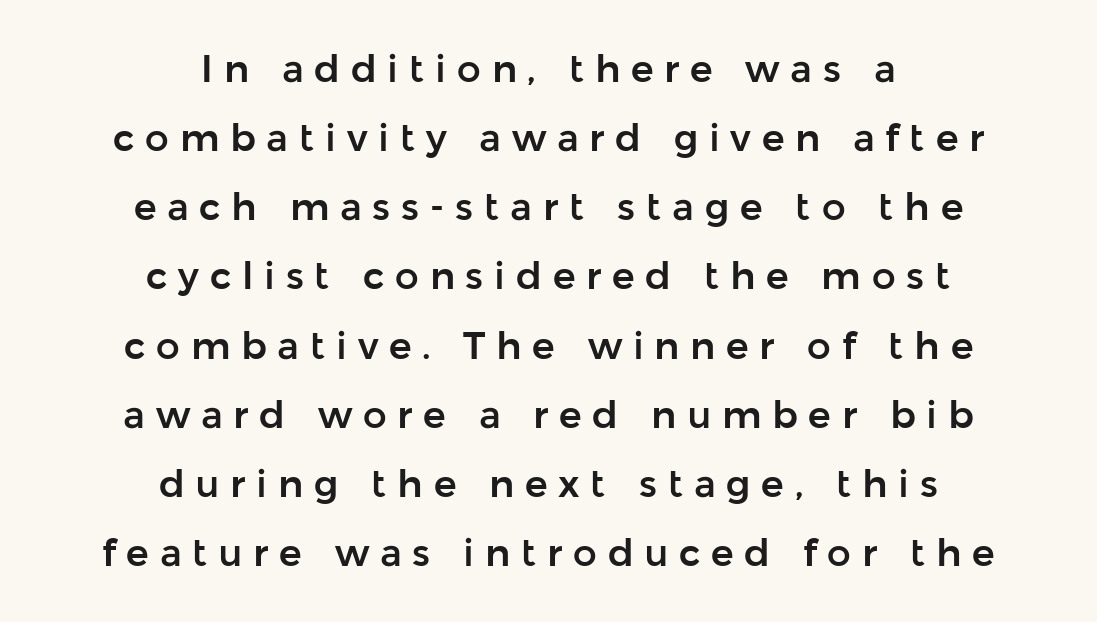
If you folded the block vertically in half, each line would mirror itself in length. A typesetter would label this face a sans. Nobody drew a line under any word here. Posture: upright roman.
